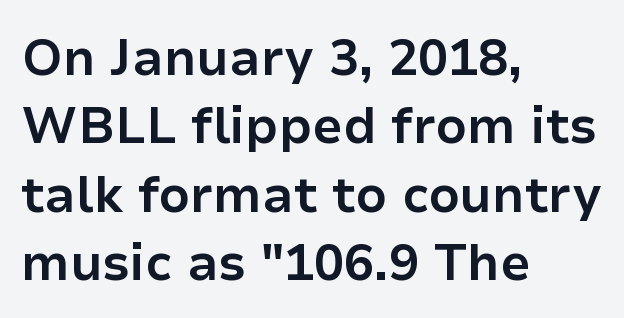
The image shows 50 px bold sans-serif type, upright; set left-aligned, normal line spacing (1.37x), normal letter spacing, not underlined; low stroke contrast and a medium x-height.
